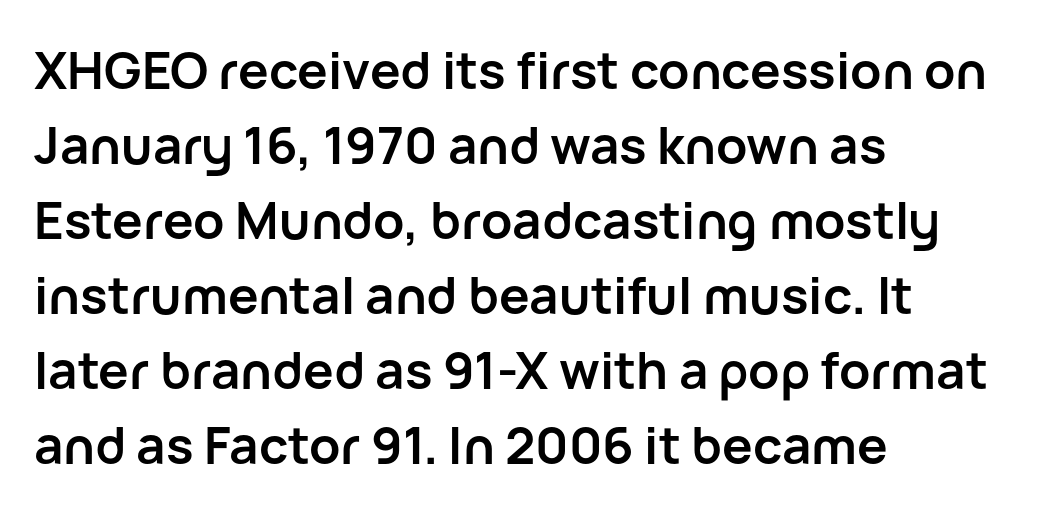
The image shows 51 px semibold sans-serif type, upright; set left-aligned, normal line spacing (1.47x), normal letter spacing, not underlined; low stroke contrast and a medium x-height.
